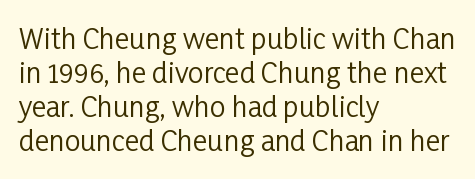
{"serif": "no", "italic": "no", "bold": "no", "weight": "regular", "width": "condensed", "stroke_contrast": "low", "x_height": "medium", "monospaced": "no", "underline": "no", "align": "left", "line_spacing_ratio": 1.22, "letter_spacing": "normal", "letter_spacing_em": 0.0, "glyph_px": 28}
